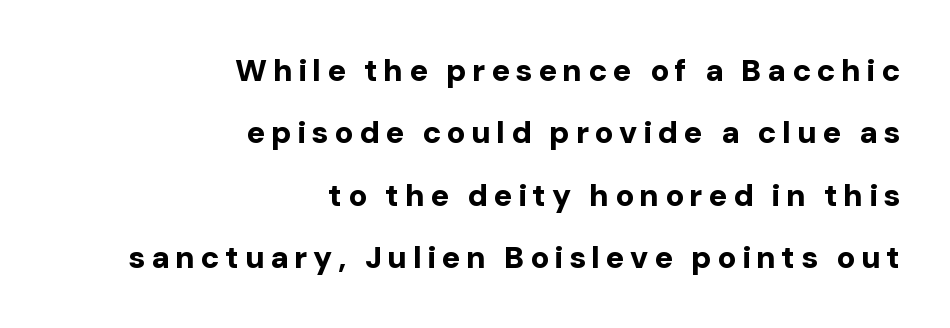
The image shows 31 px bold sans-serif type, upright; set right-aligned, loose line spacing (2.01x), not underlined; low stroke contrast and a medium x-height.
